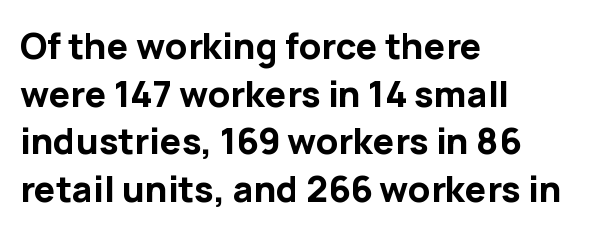
Does extra space separate the letters? No, they use regular spacing. One glance says typical: line gaps are just what's usual. A roman cut, with each character standing at attention. Look at the stroke-to-counter ratio: heavy, a bold. You could not count columns in this text — the font is proportionally spaced. A classic flush-left, rag-right setting is used for this passage.
